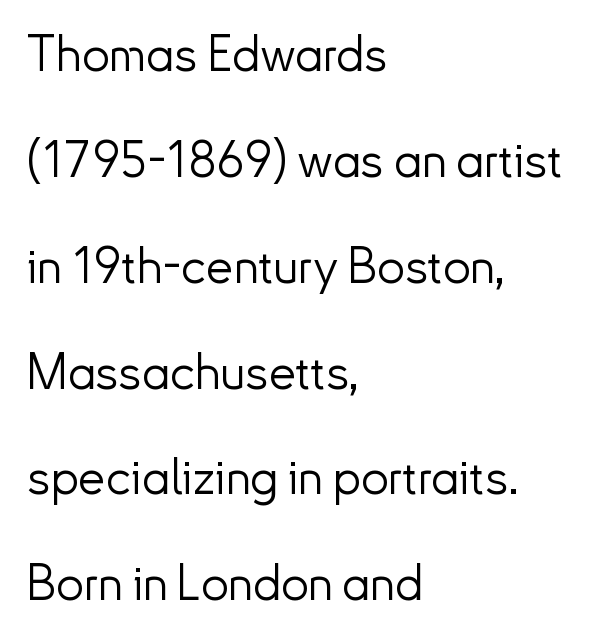
The image shows 49 px light sans-serif type, upright; set left-aligned, loose line spacing (2.16x), normal letter spacing, not underlined; low stroke contrast and a small x-height.
